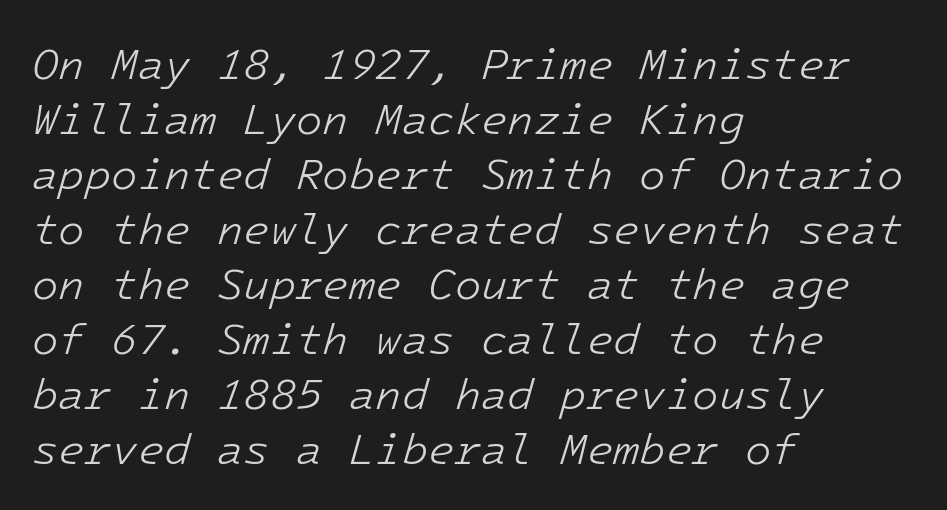
Q: Is the text bold? A: No.
Q: Is the text italic (slanted)? A: Yes, it leans right by about 16 degrees.
Q: Is the text underlined? A: No.
Q: How is the paragraph aligned? A: Left-aligned.
Q: Is the spacing between letters normal or unusually wide? A: Normal.
Q: Is the spacing between lines tight, normal or loose? A: Normal.
Q: Width (condensed, normal, or wide)? A: Normal.
Q: Stroke contrast? A: Low.
Q: x-height? A: Medium.
Q: Monospaced? A: Yes.
